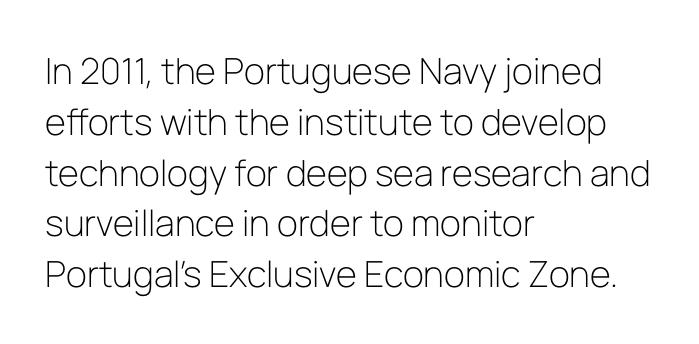
Q: Is the text bold? A: No.
Q: Is the text italic (slanted)? A: No, it is upright.
Q: Is the typeface a serif or a sans-serif typeface? A: Sans-serif.
Q: Is the text underlined? A: No.
Q: How is the paragraph aligned? A: Left-aligned.
Q: Is the spacing between letters normal or unusually wide? A: Normal.
Q: Is the spacing between lines tight, normal or loose? A: Normal.
Q: Width (condensed, normal, or wide)? A: Normal.
Q: Stroke contrast? A: Low.
Q: x-height? A: Medium.
Q: Monospaced? A: No.
